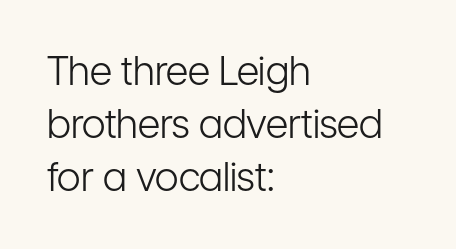
Q: Is the text bold? A: No.
Q: Is the text italic (slanted)? A: No, it is upright.
Q: Is the typeface a serif or a sans-serif typeface? A: Sans-serif.
Q: Is the text underlined? A: No.
Q: How is the paragraph aligned? A: Left-aligned.
Q: Is the spacing between letters normal or unusually wide? A: Normal.
Q: Is the spacing between lines tight, normal or loose? A: Normal.
Q: Width (condensed, normal, or wide)? A: Condensed.
Q: Stroke contrast? A: Low.
Q: x-height? A: Medium.
Q: Monospaced? A: No.
